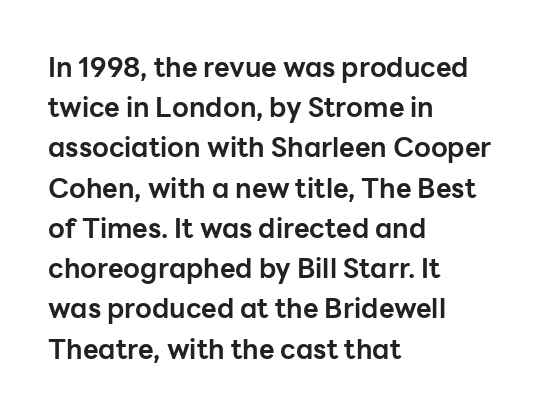
The image shows 27 px bold type, upright; set left-aligned, normal line spacing (1.49x), normal letter spacing, not underlined.
